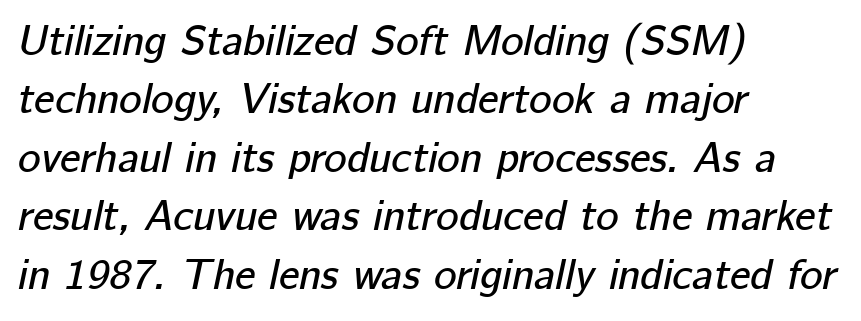
The ragged edge is on the right, which tells us the setting is flush left. Emphasis-style slanted type is in use. Spacing between characters is what you'd get straight out of the box. You could not count columns in this text — the font is proportionally spaced.
